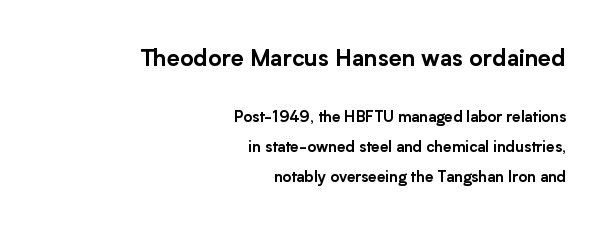
{"italic": "no", "underline": "no", "align": "right", "line_spacing": "loose", "line_spacing_ratio": 2.01, "letter_spacing": "normal", "letter_spacing_em": 0.0, "larger_block": "first", "size_ratio": 1.53, "glyph_px": 23}
